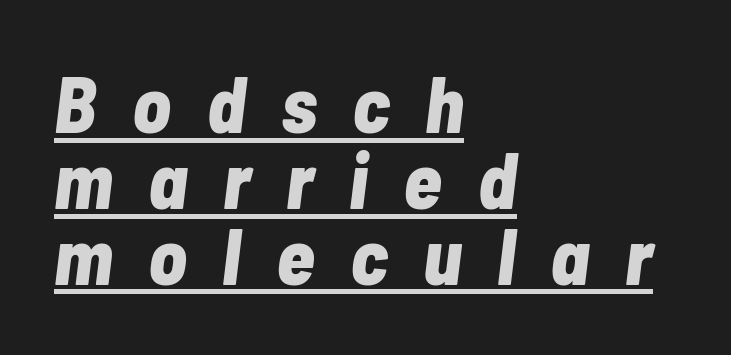
Q: Is the text bold? A: Yes.
Q: Is the text italic (slanted)? A: Yes, it leans right by about 7 degrees.
Q: Is the text underlined? A: Yes.
Q: How is the paragraph aligned? A: Left-aligned.
Q: Is the spacing between letters normal or unusually wide? A: Unusually wide.
Q: Is the spacing between lines tight, normal or loose? A: Tight.
Q: Width (condensed, normal, or wide)? A: Condensed.
Q: Stroke contrast? A: Low.
Q: x-height? A: Medium.
Q: Monospaced? A: No.
